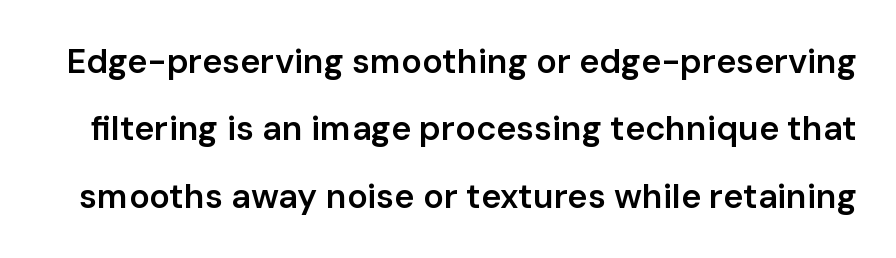
The passage shown is typed in a proportional face where columns would drift. This rendering leaves character spacing at its baseline value. The vertical gap from one line to the next is large. In terms of weight, the rendering is demibold, just under bold. Upright lettering throughout.
